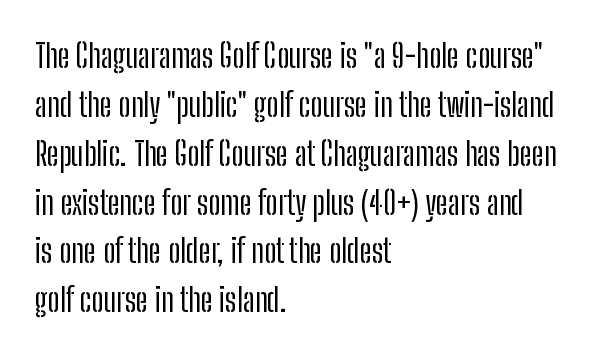
{"serif": "no", "italic": "no", "width": "condensed", "stroke_contrast": "low", "x_height": "medium", "monospaced": "no", "underline": "no", "align": "left", "line_spacing": "normal", "line_spacing_ratio": 1.48, "letter_spacing": "normal", "letter_spacing_em": 0.0, "glyph_px": 33}
